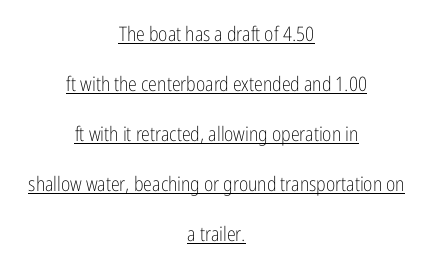
The image shows 20 px text type, upright; set centered, loose line spacing (2.5x), normal letter spacing, underlined.
